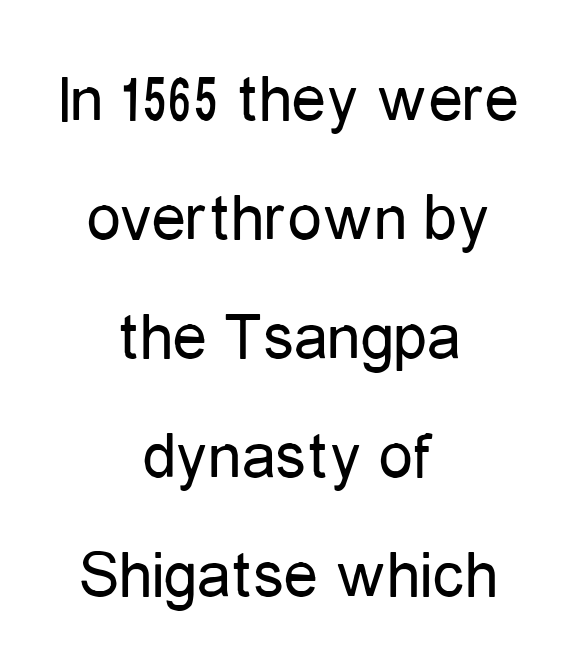
Q: Is the text bold? A: No.
Q: Is the text italic (slanted)? A: No, it is upright.
Q: Is the typeface a serif or a sans-serif typeface? A: Sans-serif.
Q: Is the text underlined? A: No.
Q: How is the paragraph aligned? A: Centered.
Q: Is the spacing between letters normal or unusually wide? A: Normal.
Q: Width (condensed, normal, or wide)? A: Condensed.
Q: Stroke contrast? A: Low.
Q: x-height? A: Medium.
Q: Monospaced? A: No.
